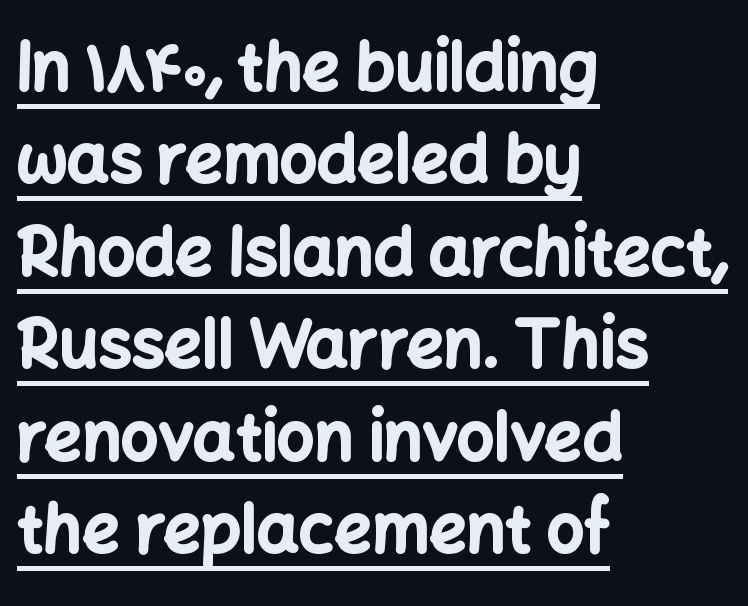
What stands out about the letter spacing? Nothing — it is the standard amount. Caption: multi-line text, flush left, ragged right. Think of a printed novel: that variable character pitch is what you see here. Each glyph is drawn with heavy, bold strokes. Beneath each row of characters lies a ruled line. This is roman type, the default non-slanted kind.
